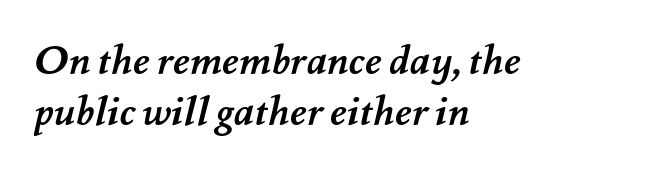
Q: Is the text bold? A: Yes.
Q: Is the text underlined? A: No.
Q: How is the paragraph aligned? A: Left-aligned.
Q: Is the spacing between letters normal or unusually wide? A: Normal.
Q: Is the spacing between lines tight, normal or loose? A: Normal.
Q: Width (condensed, normal, or wide)? A: Normal.
Q: Stroke contrast? A: Medium.
Q: x-height? A: Small.
Q: Monospaced? A: No.
